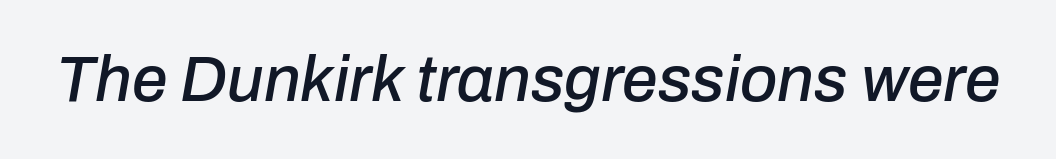
{"italic": "yes", "lean": "right", "slant_degrees": 10, "width": "normal", "stroke_contrast": "low", "x_height": "medium", "monospaced": "no", "underline": "no", "letter_spacing": "normal", "letter_spacing_em": 0.0, "glyph_px": 64}
